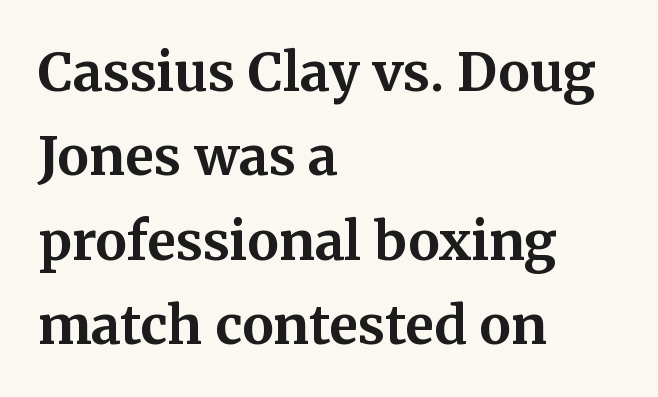
Q: Is the text bold? A: Yes.
Q: Is the text italic (slanted)? A: No, it is upright.
Q: Is the typeface a serif or a sans-serif typeface? A: Serif.
Q: Is the text underlined? A: No.
Q: How is the paragraph aligned? A: Left-aligned.
Q: Is the spacing between letters normal or unusually wide? A: Normal.
Q: Is the spacing between lines tight, normal or loose? A: Normal.
Q: Width (condensed, normal, or wide)? A: Normal.
Q: Stroke contrast? A: Medium.
Q: x-height? A: Medium.
Q: Monospaced? A: No.
